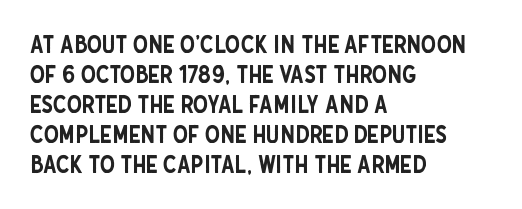
The image shows 24 px text type, upright; set left-aligned, normal line spacing (1.25x), normal letter spacing, not underlined.
